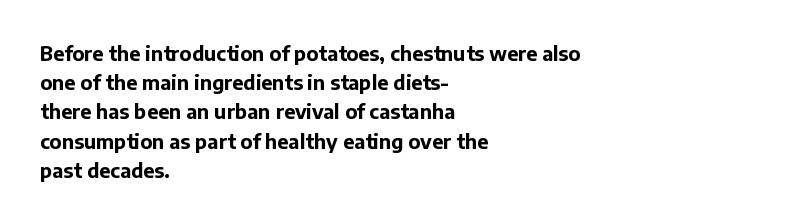
The glyphs are unaccompanied by any horizontal stroke below them. Line spacing here is normal. It's the straight-up-and-down kind of type. A dark, heavy texture on the line: the type is bold. The text block is weighted toward the left margin, trailing off unevenly rightward. Characters follow at the spacing the type designer built in.
